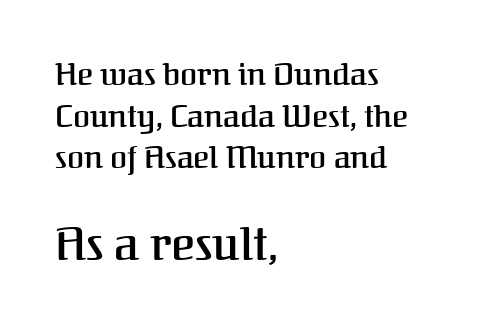
Typeset ragged right — the left edge is the straight one. Emphasis by weight is partial: semibold. Successive baselines arrive at the customary interval. Character widths vary here, with narrow letters taking less room than wide ones.
